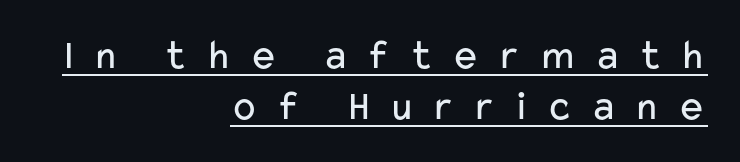
Q: Is the text bold? A: No.
Q: Is the text italic (slanted)? A: No, it is upright.
Q: Is the typeface a serif or a sans-serif typeface? A: Sans-serif.
Q: Is the text underlined? A: Yes.
Q: How is the paragraph aligned? A: Right-aligned.
Q: Is the spacing between letters normal or unusually wide? A: Unusually wide.
Q: Width (condensed, normal, or wide)? A: Wide.
Q: Stroke contrast? A: Low.
Q: x-height? A: Medium.
Q: Monospaced? A: No.
